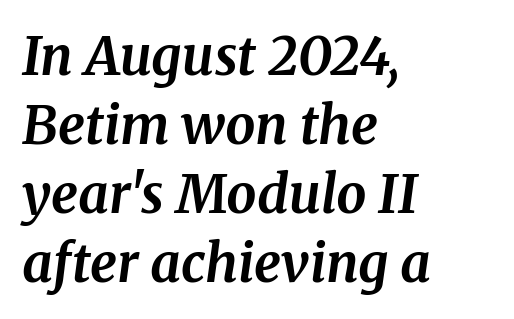
{"serif": "yes", "italic": "yes", "lean": "right", "slant_degrees": 8, "bold": "yes", "weight": "bold", "width": "normal", "stroke_contrast": "medium", "x_height": "medium", "monospaced": "no", "underline": "no", "align": "left", "line_spacing": "normal", "line_spacing_ratio": 1.3, "letter_spacing": "normal", "letter_spacing_em": 0.0, "glyph_px": 53}
